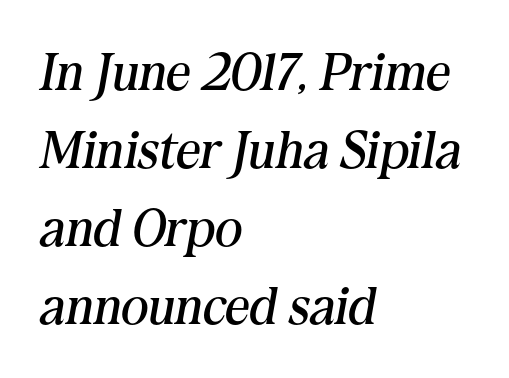
{"serif": "yes", "italic": "yes", "lean": "right", "slant_degrees": 10, "bold": "no", "weight": "regular", "width": "normal", "stroke_contrast": "medium", "x_height": "medium", "monospaced": "no", "underline": "no", "align": "left", "line_spacing": "normal", "line_spacing_ratio": 1.47, "letter_spacing": "normal", "letter_spacing_em": 0.0, "glyph_px": 53}
